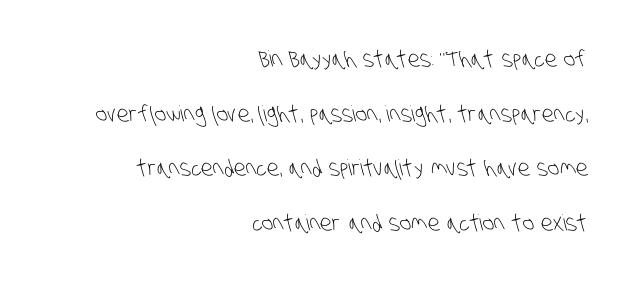
The image shows 22 px text type; set right-aligned, loose line spacing (2.48x), normal letter spacing, not underlined.
